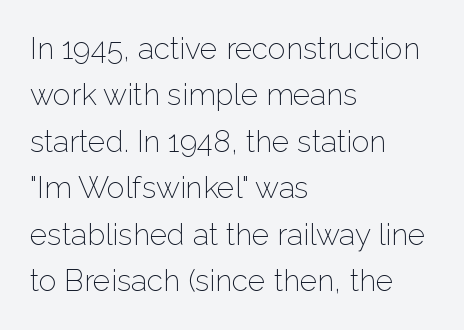
{"serif": "no", "italic": "no", "bold": "no", "weight": "light", "width": "normal", "stroke_contrast": "low", "x_height": "medium", "monospaced": "no", "underline": "no", "align": "left", "line_spacing": "normal", "line_spacing_ratio": 1.55, "letter_spacing": "normal", "letter_spacing_em": 0.0, "glyph_px": 30}
